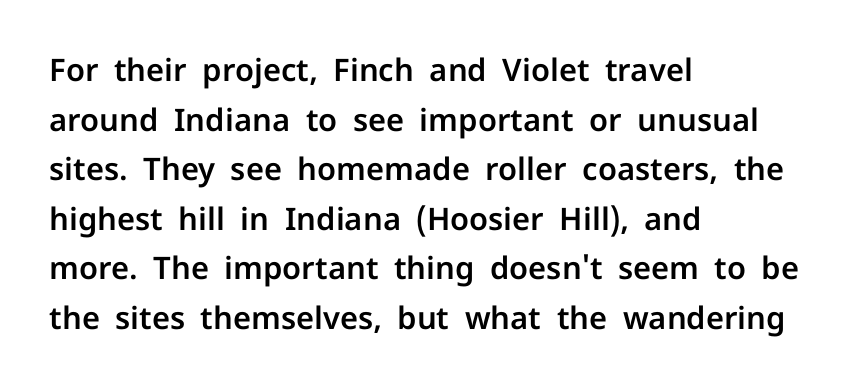
{"serif": "no", "italic": "no", "width": "normal", "stroke_contrast": "low", "x_height": "medium", "monospaced": "no", "underline": "no", "align": "left", "line_spacing": "normal", "line_spacing_ratio": 1.6, "letter_spacing": "normal", "letter_spacing_em": 0.0, "glyph_px": 31}
